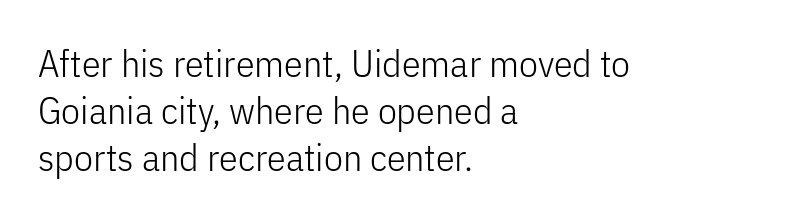
Q: Is the text bold? A: No.
Q: Is the text italic (slanted)? A: No, it is upright.
Q: Is the typeface a serif or a sans-serif typeface? A: Sans-serif.
Q: Is the text underlined? A: No.
Q: How is the paragraph aligned? A: Left-aligned.
Q: Is the spacing between letters normal or unusually wide? A: Normal.
Q: Width (condensed, normal, or wide)? A: Condensed.
Q: Stroke contrast? A: Low.
Q: x-height? A: Medium.
Q: Monospaced? A: No.
